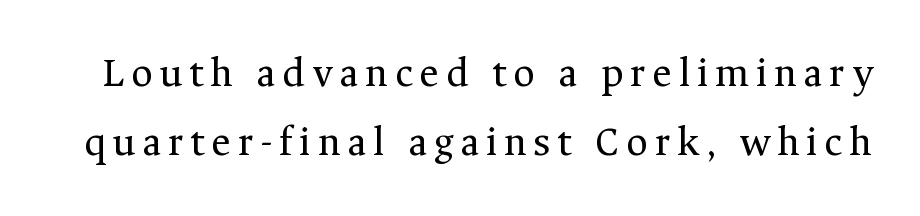
The image shows 42 px regular-weight serif type, upright; set normal line spacing (1.64x), not underlined; medium stroke contrast and a medium x-height.
